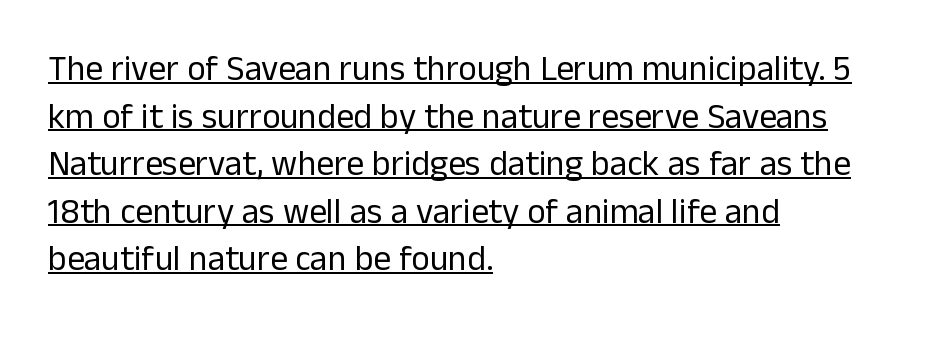
Regular leading. Each letter's strokes conclude bluntly, with no projecting serifs. Compared with a centered layout, this one pins lines to the left instead. Short note: letters normally spaced. This sample carries an underscore along the baseline area.
